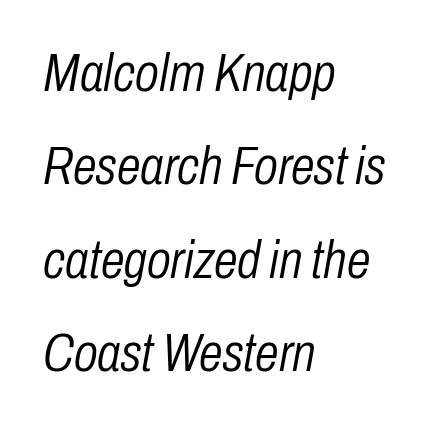
The image shows 54 px light, condensed type, italic (leaning right); set left-aligned, line spacing 1.73x, normal letter spacing, not underlined; low stroke contrast and a medium x-height.
